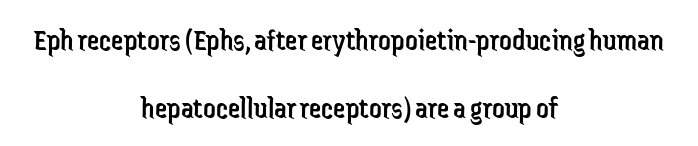
Q: Is the text bold? A: No.
Q: Is the text italic (slanted)? A: No, it is upright.
Q: Is the typeface a serif or a sans-serif typeface? A: Sans-serif.
Q: Is the text underlined? A: No.
Q: How is the paragraph aligned? A: Centered.
Q: Is the spacing between letters normal or unusually wide? A: Normal.
Q: Is the spacing between lines tight, normal or loose? A: Loose.
Q: Width (condensed, normal, or wide)? A: Condensed.
Q: Stroke contrast? A: Low.
Q: x-height? A: Medium.
Q: Monospaced? A: No.
